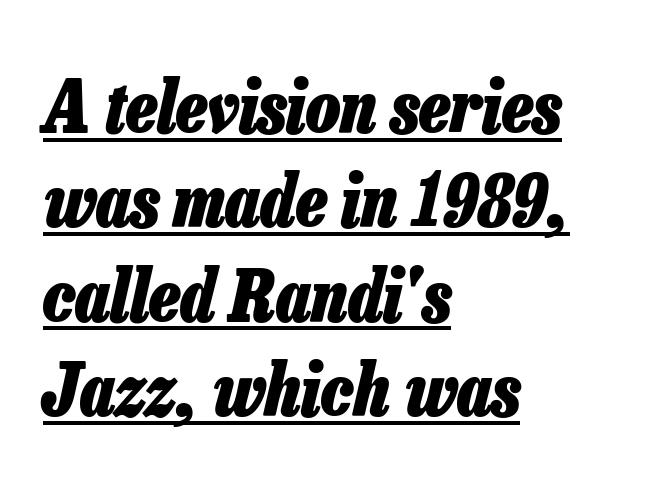
Q: Is the text bold? A: Yes.
Q: Is the text italic (slanted)? A: Yes, it leans right by about 13 degrees.
Q: Is the text underlined? A: Yes.
Q: How is the paragraph aligned? A: Left-aligned.
Q: Is the spacing between letters normal or unusually wide? A: Normal.
Q: Is the spacing between lines tight, normal or loose? A: Normal.
Q: Width (condensed, normal, or wide)? A: Condensed.
Q: Stroke contrast? A: Low.
Q: x-height? A: Medium.
Q: Monospaced? A: No.
